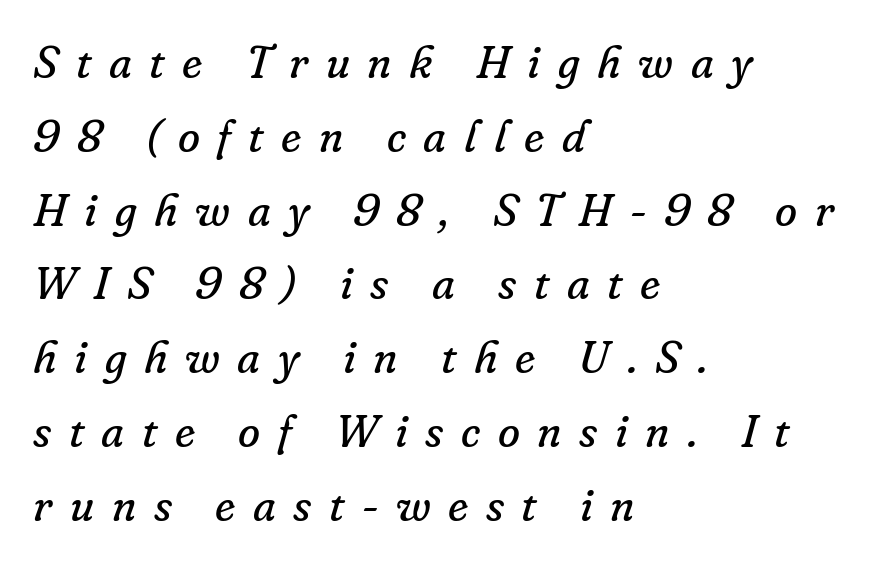
Typographically, this falls in the serif category. Here the designer chose a conventional face with non-uniform glyph widths. Tracking value appears strongly positive — letters spread wide. A typesetter would mark this as italic. Caption: multi-line text, flush left, ragged right.
